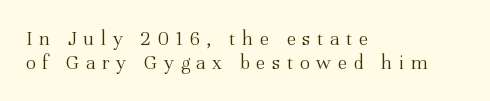
A quiet, ordinary-to-light weight characterises the typeface. Notice how the stems are strictly vertical — no italics here. No word sits above an underline. Display-style spreading of the glyphs; the letterfit is very open. This rendering uses left alignment, leaving the right contour irregular. These lines huddle together more closely than default settings would place them.
